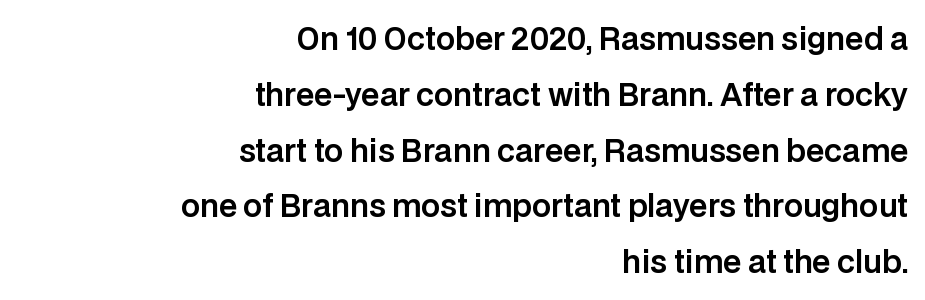
The image shows 30 px sans-serif type, upright; set right-aligned, line spacing 1.86x, normal letter spacing, not underlined; low stroke contrast and a large x-height.
